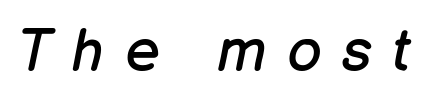
Q: Is the text bold? A: No.
Q: Is the text italic (slanted)? A: Yes, it leans right by about 12 degrees.
Q: Is the text underlined? A: No.
Q: Is the spacing between letters normal or unusually wide? A: Unusually wide.
Q: Width (condensed, normal, or wide)? A: Normal.
Q: Stroke contrast? A: Low.
Q: x-height? A: Medium.
Q: Monospaced? A: No.
